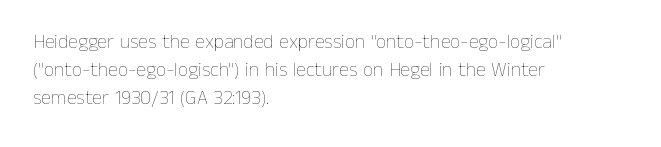
Q: Is the text bold? A: No.
Q: Is the text italic (slanted)? A: No, it is upright.
Q: Is the text underlined? A: No.
Q: How is the paragraph aligned? A: Left-aligned.
Q: Is the spacing between letters normal or unusually wide? A: Normal.
Q: Is the spacing between lines tight, normal or loose? A: Normal.
